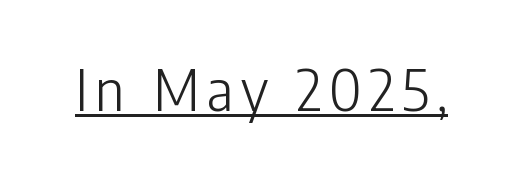
Q: Is the text bold? A: No.
Q: Is the text italic (slanted)? A: No, it is upright.
Q: Is the typeface a serif or a sans-serif typeface? A: Sans-serif.
Q: Is the text underlined? A: Yes.
Q: Width (condensed, normal, or wide)? A: Condensed.
Q: Stroke contrast? A: Low.
Q: x-height? A: Medium.
Q: Monospaced? A: No.
